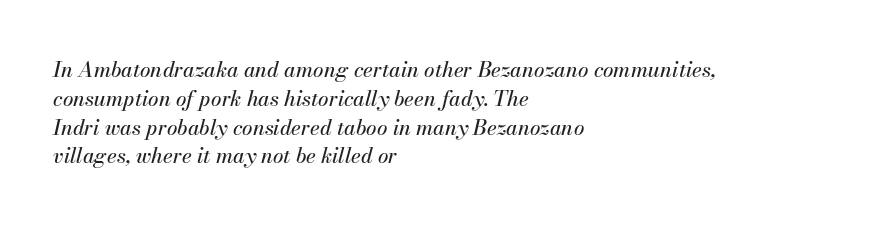
Q: Is the text italic (slanted)? A: Yes, it leans right by about 13 degrees.
Q: Is the text underlined? A: No.
Q: How is the paragraph aligned? A: Left-aligned.
Q: Is the spacing between letters normal or unusually wide? A: Normal.
Q: Is the spacing between lines tight, normal or loose? A: Normal.
